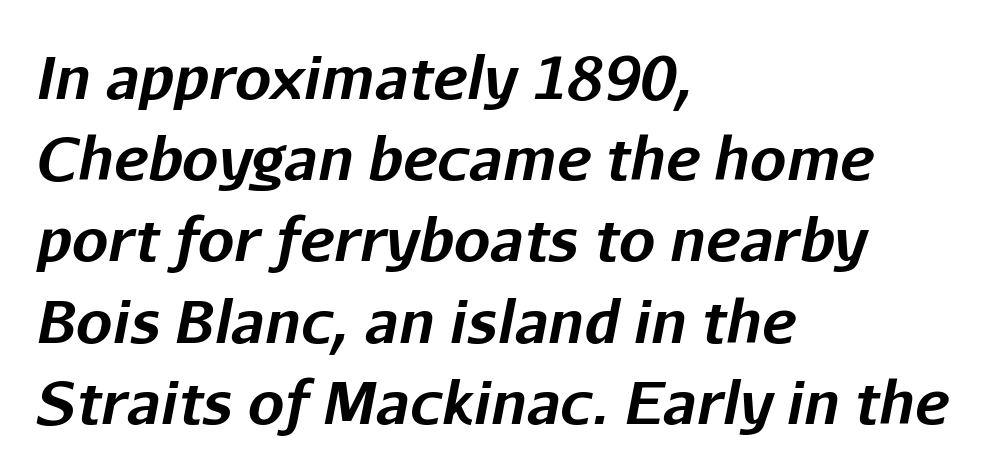
The rendering uses a bold face; every stroke is thick and dark. The compositor pushed each line to the left boundary. These lines were composed using italics. Leading: standard. Standard letterfit; no display-style spreading of the glyphs. The area under the type is left untouched.
